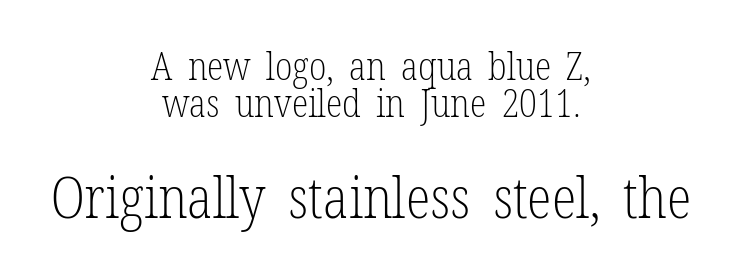
{"serif": "yes", "italic": "no", "bold": "no", "weight": "light", "width": "condensed", "stroke_contrast": "low", "x_height": "medium", "monospaced": "no", "underline": "no", "align": "center", "line_spacing": "tight", "line_spacing_ratio": 0.97, "letter_spacing": "normal", "letter_spacing_em": 0.0, "larger_block": "second", "size_ratio": 1.5, "glyph_px": 57}
